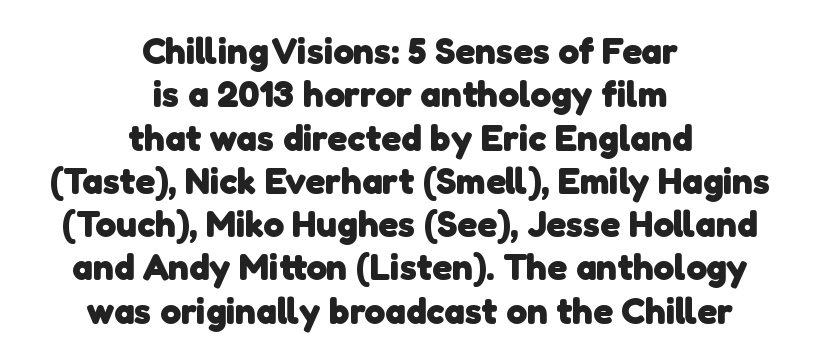
The image shows 37 px heavy sans-serif type; set centered, line spacing 1.17x, normal letter spacing, not underlined; low stroke contrast and a medium x-height.
